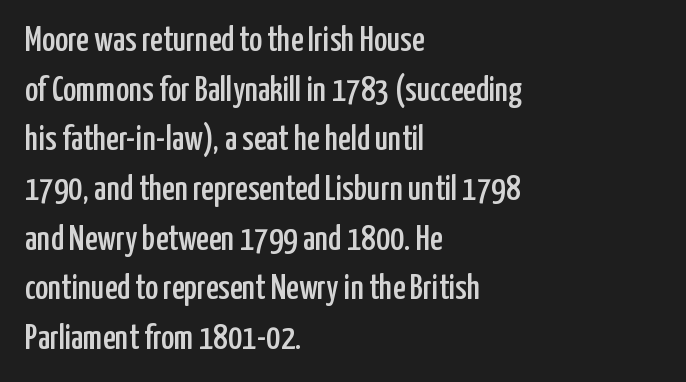
Spacing verdict: proportional, widths tailored to each character. Horizontal bands of white between lines are of average thickness. Notice how the passage keeps a crisp vertical edge on the left only. Observe the ordinary spacing: letters are neighbours, not strangers. Regarding serifs, this sample does without them. Nope, not italic — everything's standing straight.
